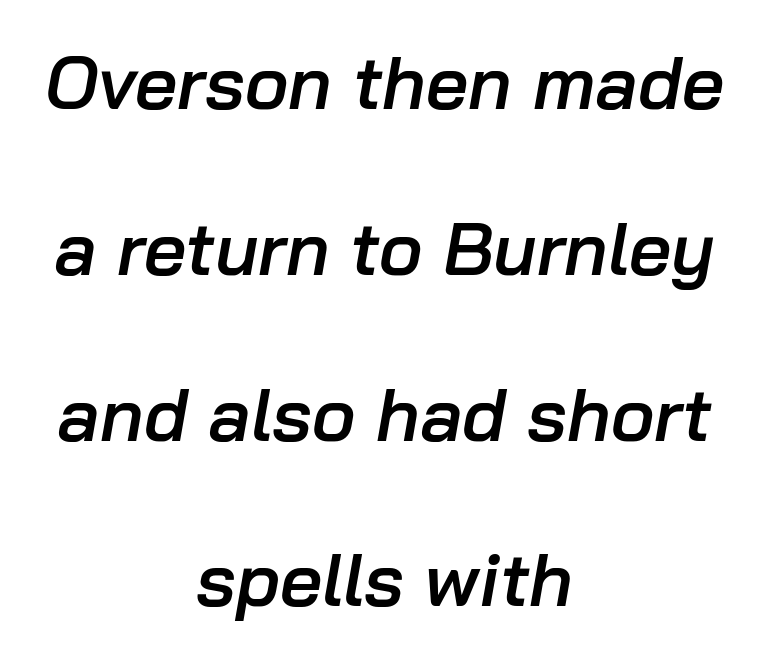
{"italic": "yes", "lean": "right", "slant_degrees": 10, "bold": "semi", "weight": "semibold", "width": "normal", "stroke_contrast": "low", "x_height": "medium", "monospaced": "no", "underline": "no", "align": "center", "line_spacing": "loose", "line_spacing_ratio": 2.24, "letter_spacing": "normal", "letter_spacing_em": 0.0, "glyph_px": 74}
